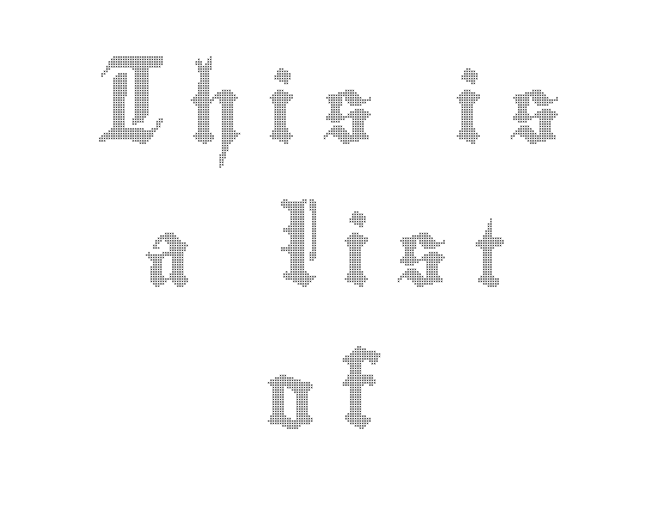
The image shows 67 px condensed type, upright; set centered, loose line spacing (2.13x), unusually wide letter spacing (+0.37 em), not underlined; a small x-height.
